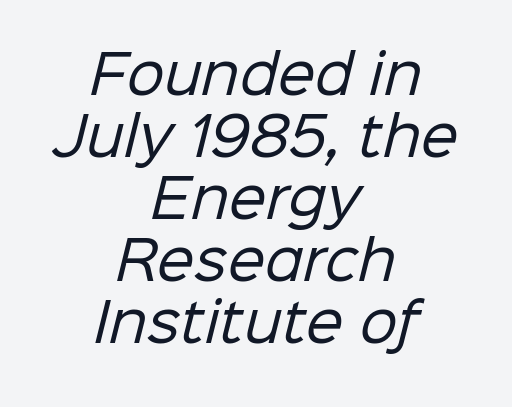
Q: Is the text bold? A: No.
Q: Is the typeface a serif or a sans-serif typeface? A: Sans-serif.
Q: Is the text underlined? A: No.
Q: How is the paragraph aligned? A: Centered.
Q: Is the spacing between letters normal or unusually wide? A: Normal.
Q: Width (condensed, normal, or wide)? A: Normal.
Q: Stroke contrast? A: Low.
Q: x-height? A: Medium.
Q: Monospaced? A: No.
